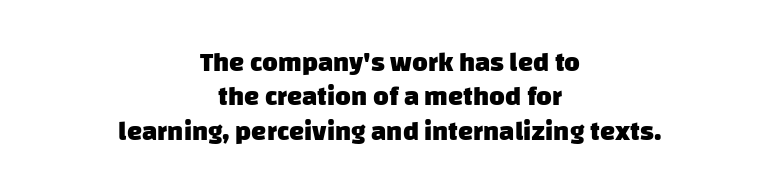
The image shows 27 px bold type; set centered, normal line spacing (1.27x), normal letter spacing, not underlined.
